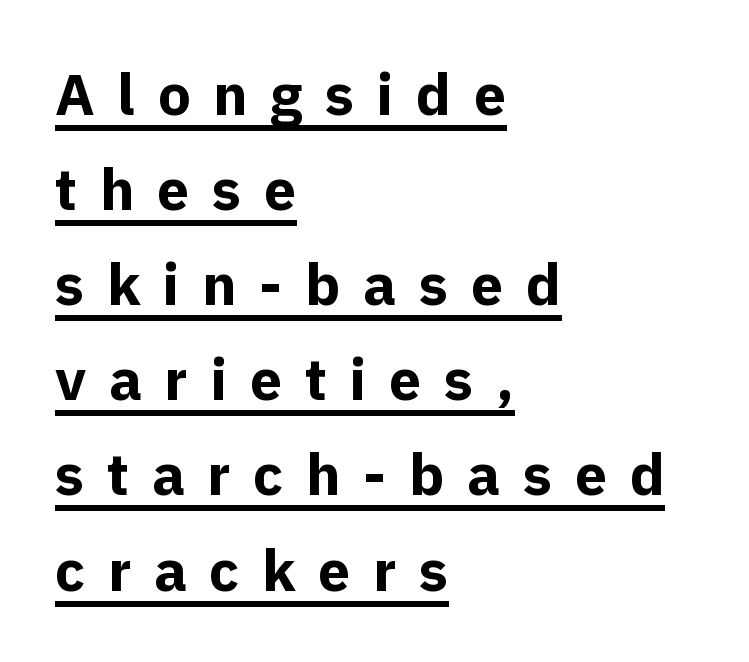
Q: Is the text bold? A: Yes.
Q: Is the text italic (slanted)? A: No, it is upright.
Q: Is the typeface a serif or a sans-serif typeface? A: Sans-serif.
Q: Is the text underlined? A: Yes.
Q: How is the paragraph aligned? A: Left-aligned.
Q: Is the spacing between letters normal or unusually wide? A: Unusually wide.
Q: Is the spacing between lines tight, normal or loose? A: Normal.
Q: Width (condensed, normal, or wide)? A: Normal.
Q: x-height? A: Medium.
Q: Monospaced? A: No.
